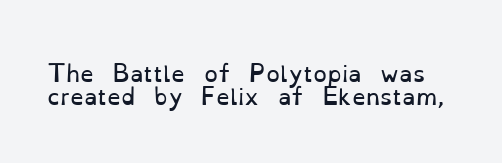
The image shows 22 px text type, upright; set tight line spacing (1.05x), normal letter spacing, not underlined.
